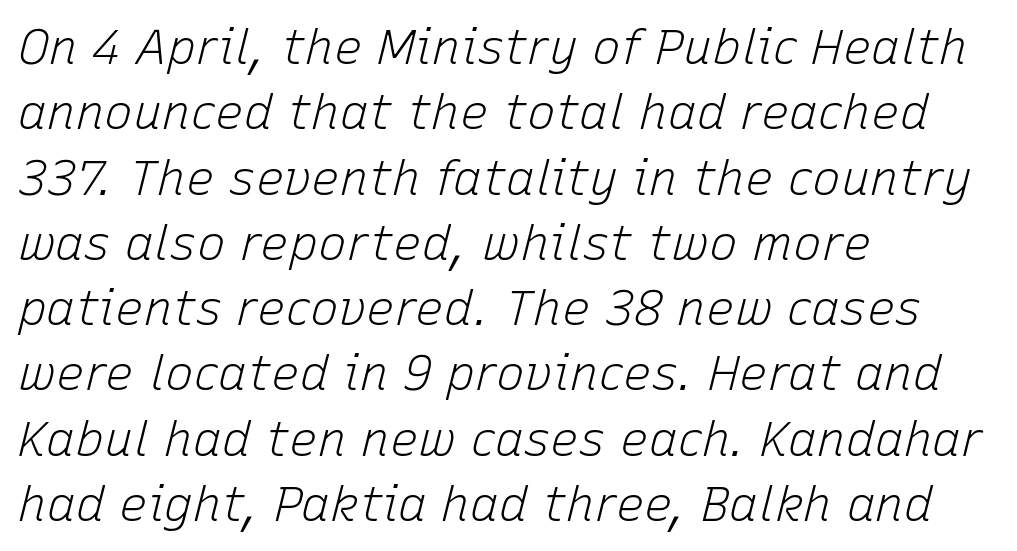
The image shows 48 px light type, italic (leaning right); set left-aligned, normal line spacing (1.36x), normal letter spacing, not underlined; low stroke contrast and a medium x-height.
